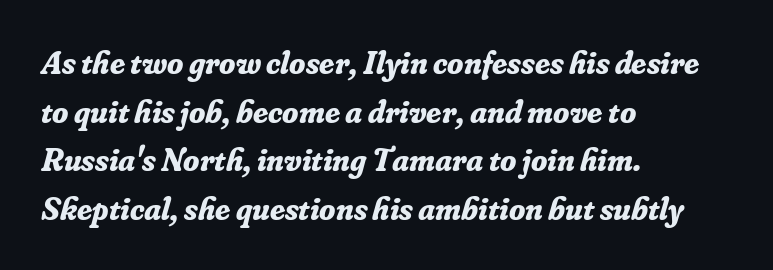
{"serif": "yes", "italic": "yes", "lean": "right", "slant_degrees": 16, "bold": "yes", "weight": "bold", "width": "normal", "stroke_contrast": "low", "x_height": "small", "monospaced": "no", "underline": "no", "align": "left", "line_spacing": "normal", "line_spacing_ratio": 1.47, "letter_spacing": "normal", "letter_spacing_em": 0.0, "glyph_px": 33}
